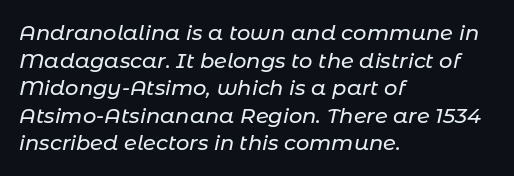
{"italic": "yes", "lean": "right", "slant_degrees": 11, "underline": "no", "align": "left", "line_spacing": "normal", "line_spacing_ratio": 1.31, "letter_spacing": "normal", "letter_spacing_em": 0.0, "glyph_px": 21}
